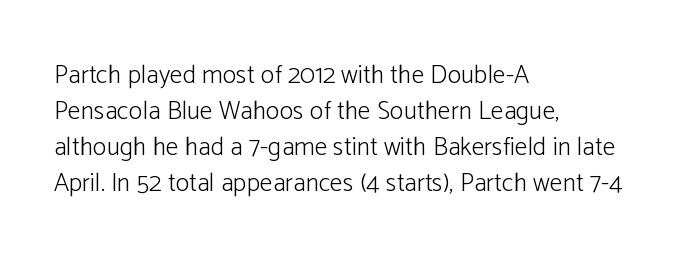
The image shows 26 px text type, upright; set left-aligned, normal line spacing (1.39x), normal letter spacing, not underlined.
